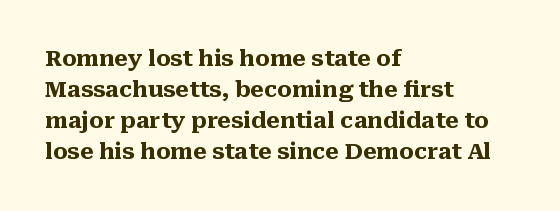
Ordinary non-slanted type is in use. The space between consecutive lines is moderate. The strokes are fattened all the way to bold. No extra tracking has been applied to these lines. Quick note: underline off. The typesetter chose a ragged-right arrangement here.
